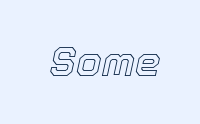
Q: Is the text italic (slanted)? A: Yes, it leans right by about 12 degrees.
Q: Is the text underlined? A: No.
Q: Is the spacing between letters normal or unusually wide? A: Normal.
Q: Width (condensed, normal, or wide)? A: Normal.
Q: x-height? A: Medium.
Q: Monospaced? A: No.
